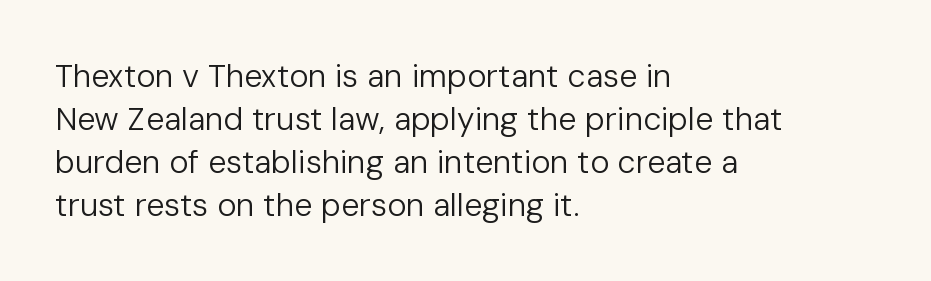
The image shows 32 px regular-weight sans-serif type, upright; set left-aligned, normal line spacing (1.34x), normal letter spacing, not underlined; low stroke contrast and a medium x-height.
